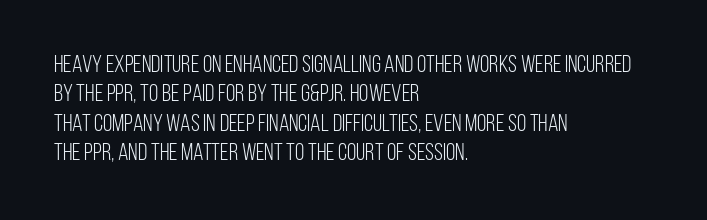
Notice how the stems are strictly vertical — no italics here. Standard letterfit; no display-style spreading of the glyphs. The space beneath each line is pristine and unruled. Counters stay open thanks to moderate or lighter strokes. A classic flush-left, rag-right setting is used for this passage.
